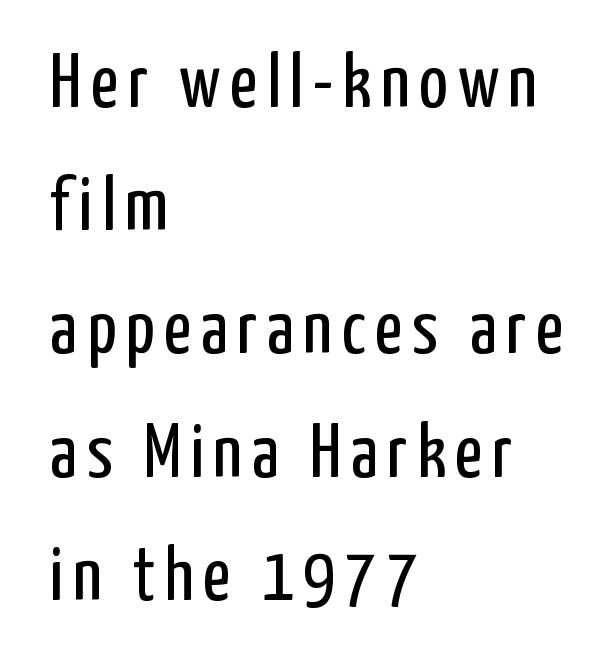
Q: Is the text bold? A: No.
Q: Is the text italic (slanted)? A: No, it is upright.
Q: Is the typeface a serif or a sans-serif typeface? A: Sans-serif.
Q: Is the text underlined? A: No.
Q: How is the paragraph aligned? A: Left-aligned.
Q: Is the spacing between lines tight, normal or loose? A: Normal.
Q: Width (condensed, normal, or wide)? A: Condensed.
Q: Stroke contrast? A: Low.
Q: x-height? A: Medium.
Q: Monospaced? A: No.
